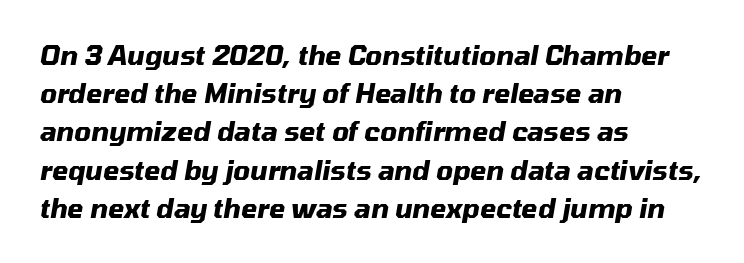
The image shows 26 px bold type, italic (leaning right); set left-aligned, normal line spacing (1.47x), normal letter spacing, not underlined.
